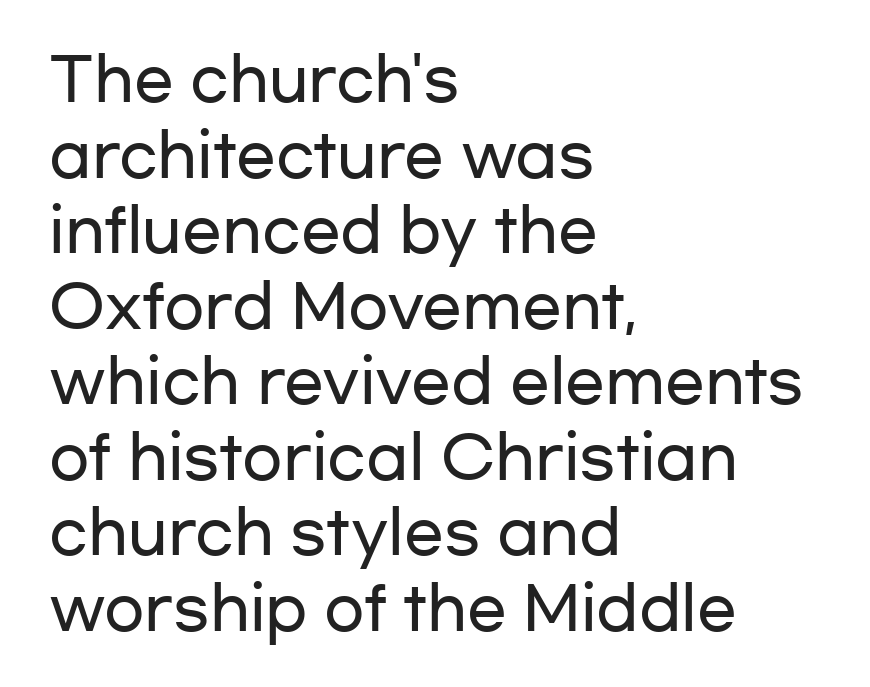
Q: Is the text italic (slanted)? A: No, it is upright.
Q: Is the typeface a serif or a sans-serif typeface? A: Sans-serif.
Q: Is the text underlined? A: No.
Q: How is the paragraph aligned? A: Left-aligned.
Q: Is the spacing between letters normal or unusually wide? A: Normal.
Q: Is the spacing between lines tight, normal or loose? A: Normal.
Q: Width (condensed, normal, or wide)? A: Wide.
Q: Stroke contrast? A: Low.
Q: x-height? A: Medium.
Q: Monospaced? A: No.
